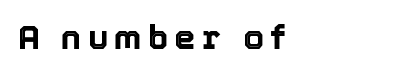
{"italic": "no", "width": "normal", "x_height": "medium", "monospaced": "no", "underline": "no", "align": "left", "glyph_px": 34}
